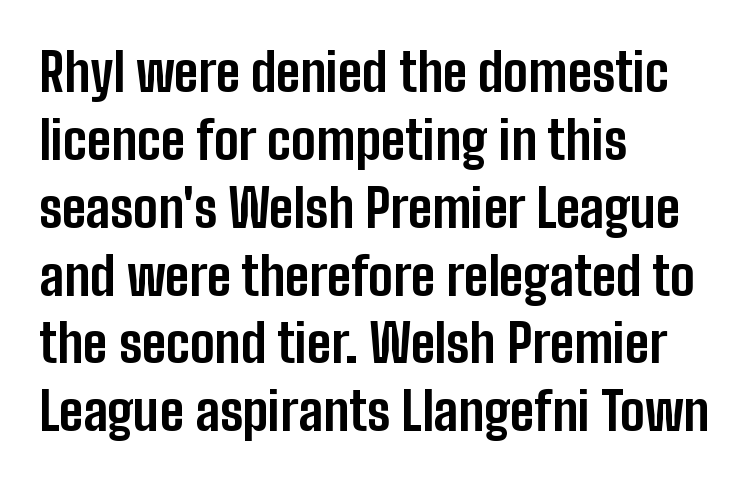
The image shows 53 px bold, condensed sans-serif type, upright; set left-aligned, normal line spacing (1.28x), normal letter spacing, not underlined; low stroke contrast and a medium x-height.
